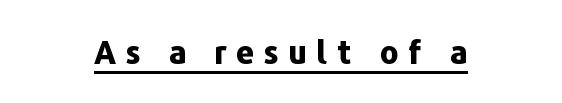
Q: Is the text bold? A: Yes.
Q: Is the text italic (slanted)? A: No, it is upright.
Q: Is the typeface a serif or a sans-serif typeface? A: Sans-serif.
Q: Is the text underlined? A: Yes.
Q: How is the paragraph aligned? A: Centered.
Q: Is the spacing between letters normal or unusually wide? A: Unusually wide.
Q: Width (condensed, normal, or wide)? A: Normal.
Q: Stroke contrast? A: Low.
Q: x-height? A: Medium.
Q: Monospaced? A: No.
